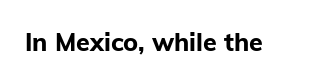
The image shows 25 px bold type, upright; set normal letter spacing, not underlined.
